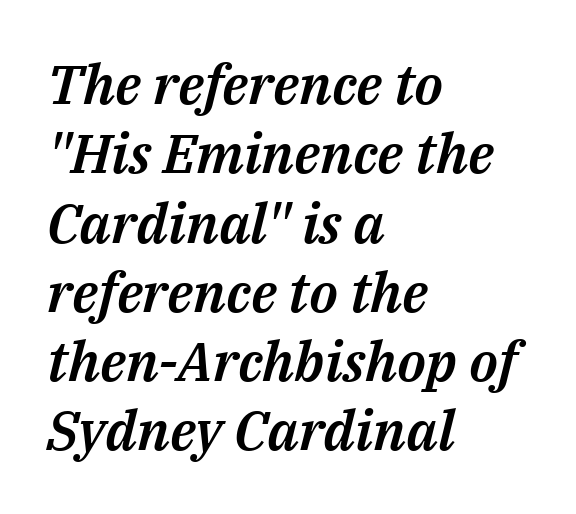
The image shows 55 px text type, italic (leaning right); set left-aligned, normal line spacing (1.26x), normal letter spacing, not underlined; medium stroke contrast and a medium x-height.
